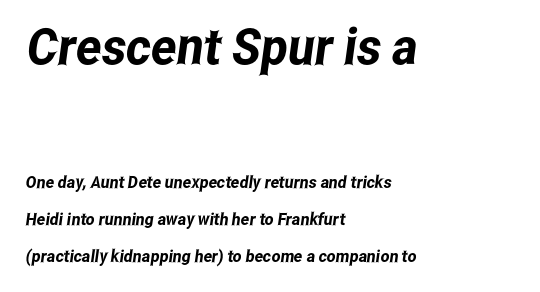
{"serif": "no", "width": "condensed", "stroke_contrast": "low", "x_height": "medium", "monospaced": "no", "underline": "no", "align": "left", "line_spacing": "loose", "line_spacing_ratio": 2.15, "letter_spacing": "normal", "letter_spacing_em": 0.0, "larger_block": "first", "size_ratio": 3.0, "glyph_px": 51}
